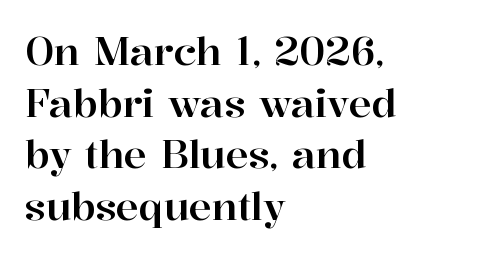
Q: Is the text italic (slanted)? A: No, it is upright.
Q: Is the typeface a serif or a sans-serif typeface? A: Serif.
Q: Is the text underlined? A: No.
Q: How is the paragraph aligned? A: Left-aligned.
Q: Is the spacing between letters normal or unusually wide? A: Normal.
Q: Is the spacing between lines tight, normal or loose? A: Normal.
Q: Width (condensed, normal, or wide)? A: Normal.
Q: Stroke contrast? A: High.
Q: x-height? A: Medium.
Q: Monospaced? A: No.
